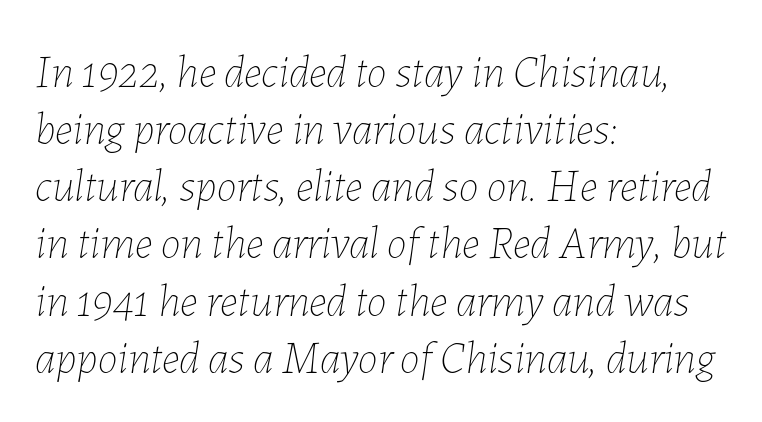
{"italic": "yes", "lean": "right", "slant_degrees": 7, "bold": "no", "weight": "thin", "width": "normal", "stroke_contrast": "low", "x_height": "medium", "monospaced": "no", "underline": "no", "align": "left", "line_spacing": "normal", "line_spacing_ratio": 1.27, "letter_spacing": "normal", "letter_spacing_em": 0.0, "glyph_px": 45}
